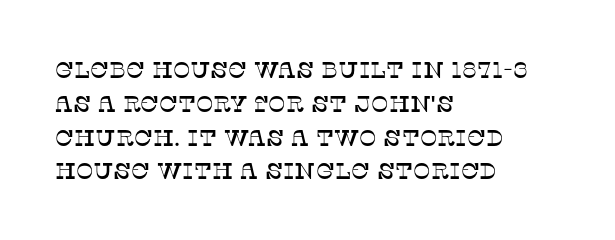
Q: Is the text italic (slanted)? A: No, it is upright.
Q: Is the text underlined? A: No.
Q: How is the paragraph aligned? A: Left-aligned.
Q: Is the spacing between letters normal or unusually wide? A: Normal.
Q: Is the spacing between lines tight, normal or loose? A: Normal.
